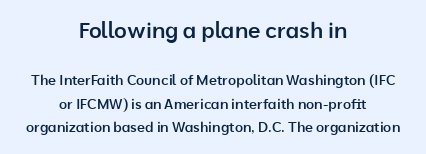
The image shows 22 px text type, upright; set centered, normal line spacing (1.67x), normal letter spacing, not underlined; the first (top) block is 1.57x larger.
